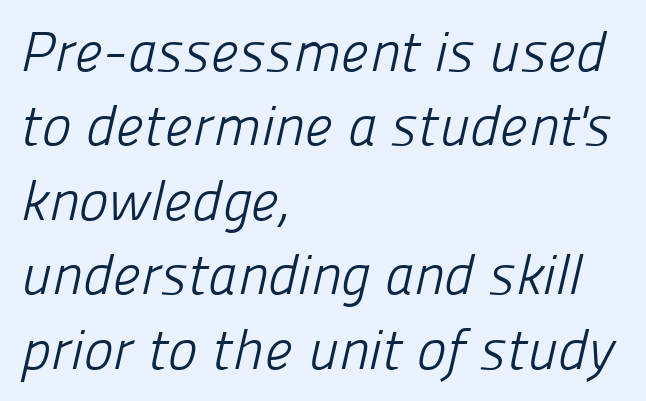
Q: Is the text bold? A: No.
Q: Is the typeface a serif or a sans-serif typeface? A: Sans-serif.
Q: Is the text underlined? A: No.
Q: How is the paragraph aligned? A: Left-aligned.
Q: Is the spacing between letters normal or unusually wide? A: Normal.
Q: Is the spacing between lines tight, normal or loose? A: Normal.
Q: Width (condensed, normal, or wide)? A: Normal.
Q: Stroke contrast? A: Low.
Q: x-height? A: Medium.
Q: Monospaced? A: No.
